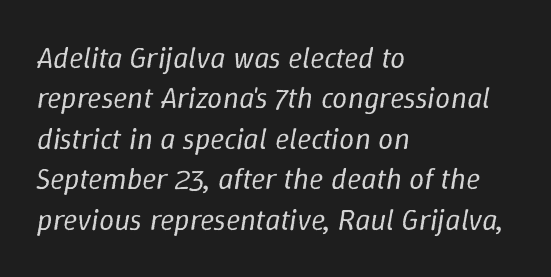
Q: Is the text bold? A: No.
Q: Is the text italic (slanted)? A: Yes, it leans right by about 9 degrees.
Q: Is the text underlined? A: No.
Q: How is the paragraph aligned? A: Left-aligned.
Q: Is the spacing between letters normal or unusually wide? A: Normal.
Q: Is the spacing between lines tight, normal or loose? A: Normal.
Q: Width (condensed, normal, or wide)? A: Normal.
Q: Stroke contrast? A: Low.
Q: x-height? A: Medium.
Q: Monospaced? A: No.
